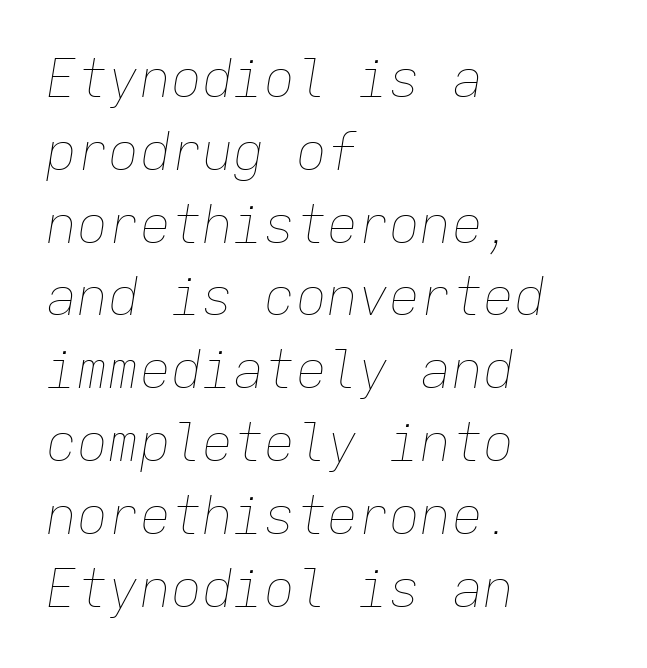
The image shows 52 px thin type, italic (leaning right), monospaced; set left-aligned, normal line spacing (1.4x), normal letter spacing, not underlined; low stroke contrast and a medium x-height.
